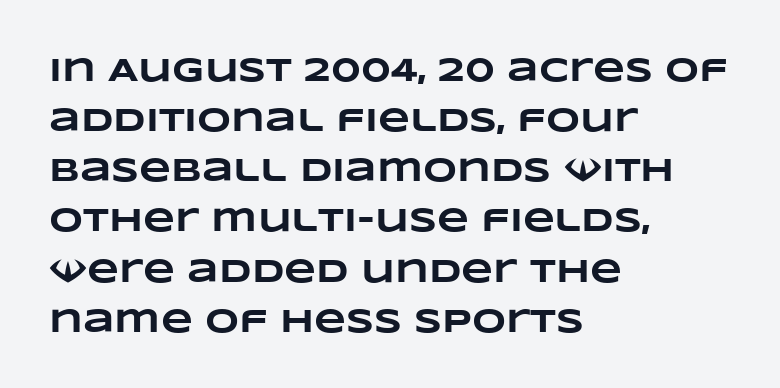
{"bold": "yes", "weight": "heavy", "width": "wide", "stroke_contrast": "low", "x_height": "large", "monospaced": "no", "underline": "no", "align": "left", "line_spacing": "normal", "line_spacing_ratio": 1.52, "letter_spacing": "normal", "letter_spacing_em": 0.0, "glyph_px": 33}
